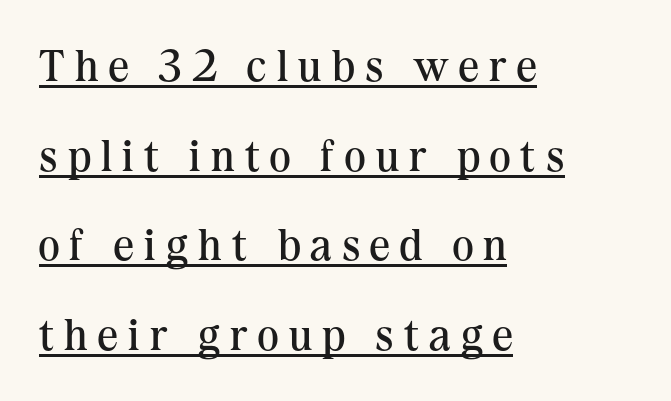
The paragraph has a hard left edge and a soft right edge. This rendering features underlined lettering. No extra ink here — the face is not bold. The specimen reads as upright at a glance. A typesetter would call this proportional, since set widths differ per character. The vertical gap from one line to the next is large.
